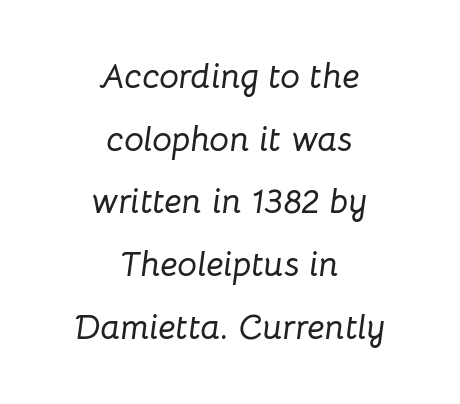
Q: Is the text italic (slanted)? A: Yes, it leans right by about 8 degrees.
Q: Is the text underlined? A: No.
Q: How is the paragraph aligned? A: Centered.
Q: Is the spacing between letters normal or unusually wide? A: Normal.
Q: Width (condensed, normal, or wide)? A: Normal.
Q: Stroke contrast? A: Low.
Q: x-height? A: Medium.
Q: Monospaced? A: No.
